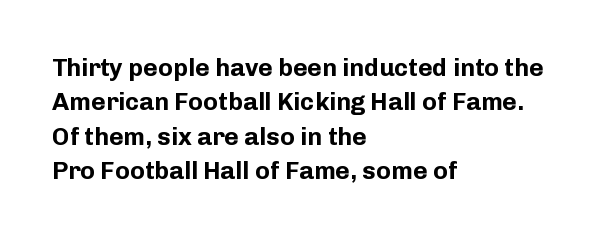
The image shows 25 px bold type, upright; set left-aligned, normal line spacing (1.38x), normal letter spacing, not underlined.
